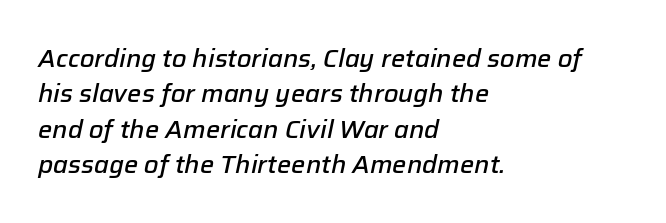
The compositor pushed each line to the left boundary. Notice how descenders clear the ascenders below comfortably — that's standard leading. Underlining? Definitely not there. The rendering applies a slant to the glyphs.
